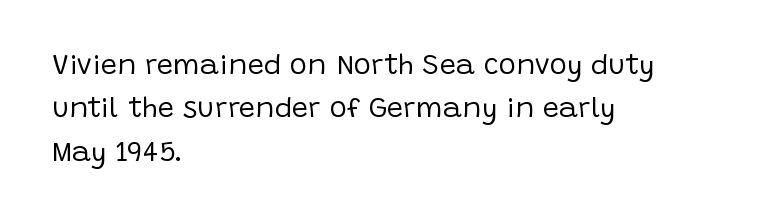
No word sits above an underline. Every character sits straight up, as roman type does. The strokes are not fattened; the text isn't bold. In terms of leading, this rendering sits right in the middle. The font family rendered here belongs to the sans-serif group. Inter-character spacing is left at the font's built-in metrics.
